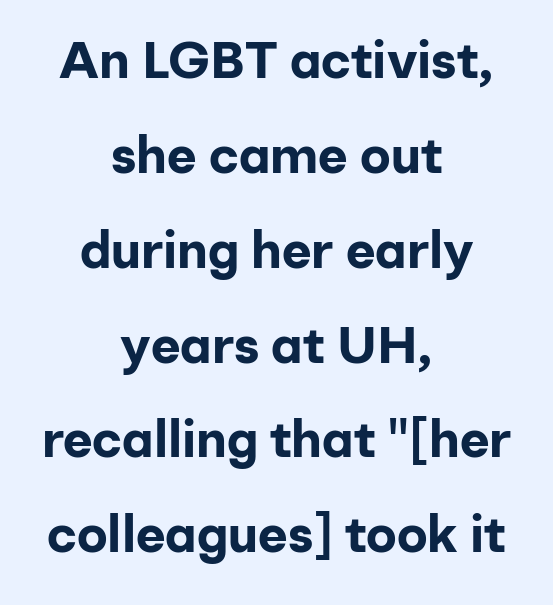
Q: Is the text bold? A: Yes.
Q: Is the text italic (slanted)? A: No, it is upright.
Q: Is the typeface a serif or a sans-serif typeface? A: Sans-serif.
Q: Is the text underlined? A: No.
Q: How is the paragraph aligned? A: Centered.
Q: Is the spacing between letters normal or unusually wide? A: Normal.
Q: Width (condensed, normal, or wide)? A: Normal.
Q: Stroke contrast? A: Low.
Q: x-height? A: Medium.
Q: Monospaced? A: No.
